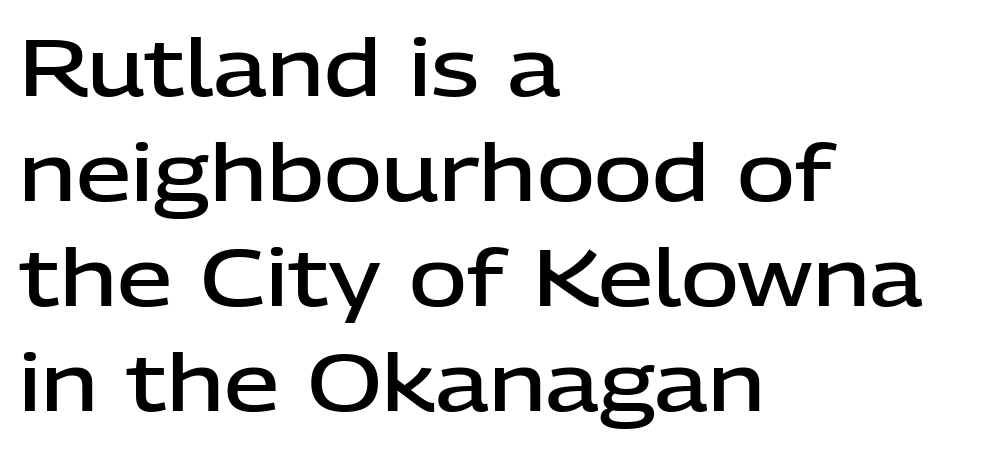
The setting favours the left margin, as ordinary paragraphs usually do. Note the varied advance widths — an 'i' is clearly narrower than an 'm'. You can tell it's not italic because the verticals are truly vertical. These lines carry some extra weight — a demibold, not a full bold. This sample uses a sans-serif face. Check under the words: just untouched page.
